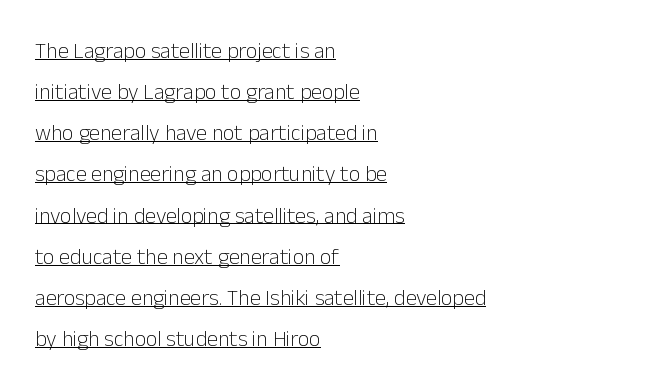
Compared with typical body copy, the letter spacing here is the same. The lettering is marked with a stroke running underneath it. Vertical stems look standard width or narrower in stroke. The lettering holds an erect, upright posture throughout.
